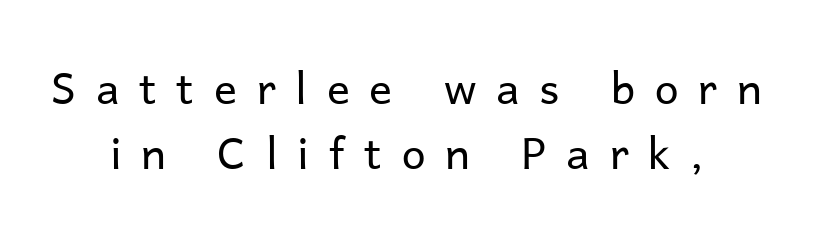
The image shows 43 px regular-weight sans-serif type, upright; set centered, normal line spacing (1.51x), unusually wide letter spacing (+0.46 em), not underlined; low stroke contrast and a medium x-height.
